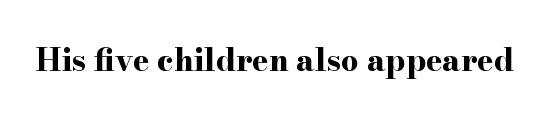
Q: Is the text bold? A: Yes.
Q: Is the text italic (slanted)? A: No, it is upright.
Q: Is the typeface a serif or a sans-serif typeface? A: Serif.
Q: Is the text underlined? A: No.
Q: Is the spacing between letters normal or unusually wide? A: Normal.
Q: Width (condensed, normal, or wide)? A: Wide.
Q: Stroke contrast? A: High.
Q: x-height? A: Small.
Q: Monospaced? A: No.
